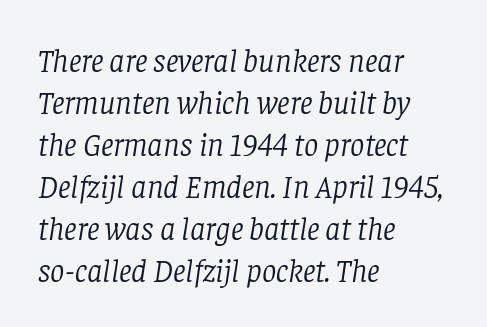
The image shows 32 px light serif type, italic (leaning right); set left-aligned, normal line spacing (1.31x), normal letter spacing, not underlined; low stroke contrast and a large x-height.
